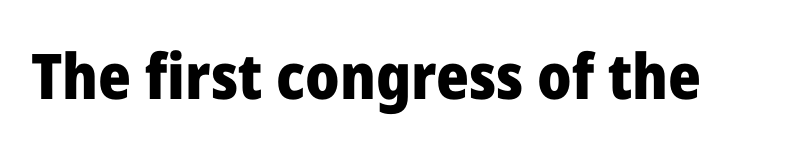
The image shows 63 px heavy sans-serif type, upright; set normal letter spacing, not underlined; low stroke contrast and a medium x-height.
